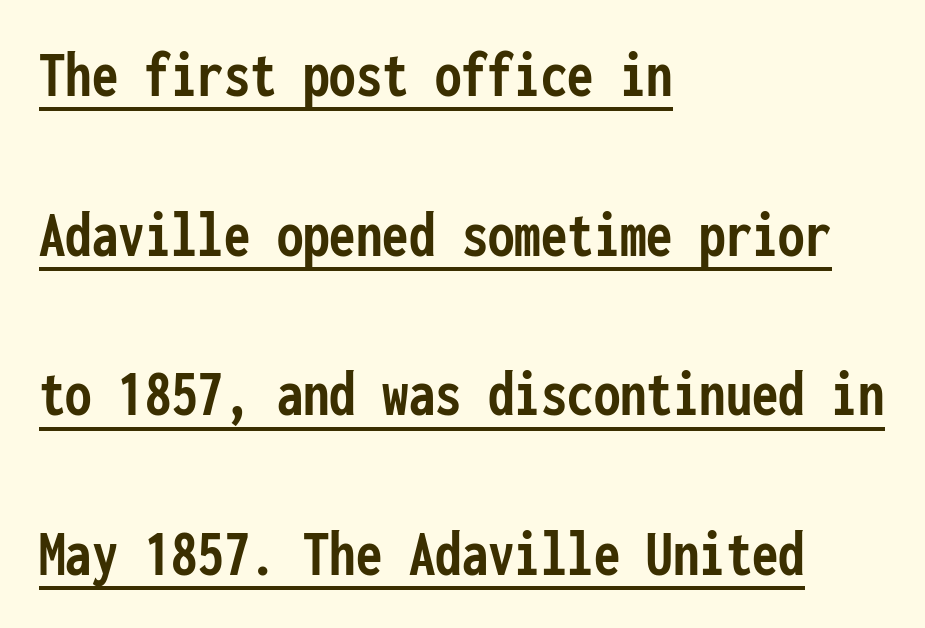
Q: Is the text bold? A: Yes.
Q: Is the text italic (slanted)? A: No, it is upright.
Q: Is the typeface a serif or a sans-serif typeface? A: Sans-serif.
Q: Is the text underlined? A: Yes.
Q: How is the paragraph aligned? A: Left-aligned.
Q: Is the spacing between letters normal or unusually wide? A: Normal.
Q: Is the spacing between lines tight, normal or loose? A: Loose.
Q: Width (condensed, normal, or wide)? A: Condensed.
Q: Stroke contrast? A: Low.
Q: x-height? A: Medium.
Q: Monospaced? A: Yes.
